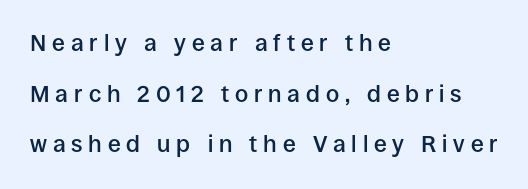
The image shows 23 px text type, upright; set left-aligned, loose line spacing (2.2x), unusually wide letter spacing (+0.25 em), not underlined.
